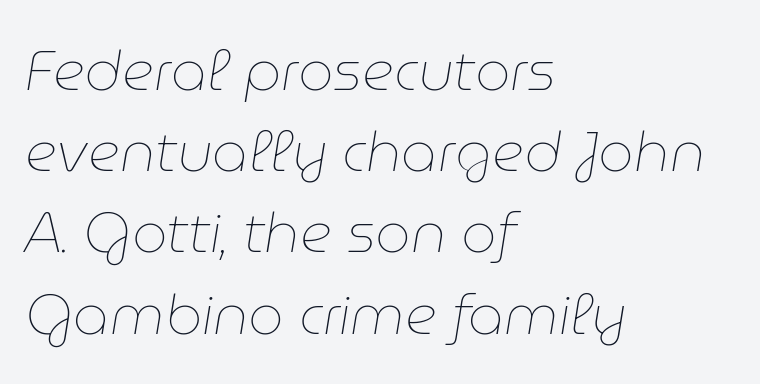
The image shows 56 px thin type, italic (leaning right); set left-aligned, normal line spacing (1.45x), normal letter spacing, not underlined; low stroke contrast and a medium x-height.
